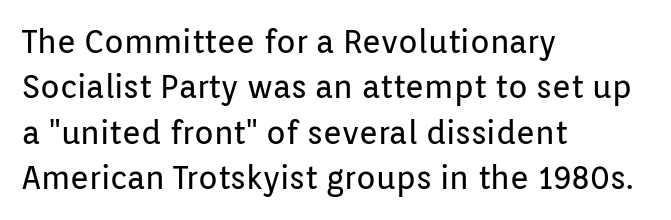
Q: Is the text bold? A: No.
Q: Is the text italic (slanted)? A: No, it is upright.
Q: Is the typeface a serif or a sans-serif typeface? A: Sans-serif.
Q: Is the text underlined? A: No.
Q: How is the paragraph aligned? A: Left-aligned.
Q: Is the spacing between letters normal or unusually wide? A: Normal.
Q: Is the spacing between lines tight, normal or loose? A: Normal.
Q: Width (condensed, normal, or wide)? A: Normal.
Q: Stroke contrast? A: Low.
Q: x-height? A: Medium.
Q: Monospaced? A: No.
